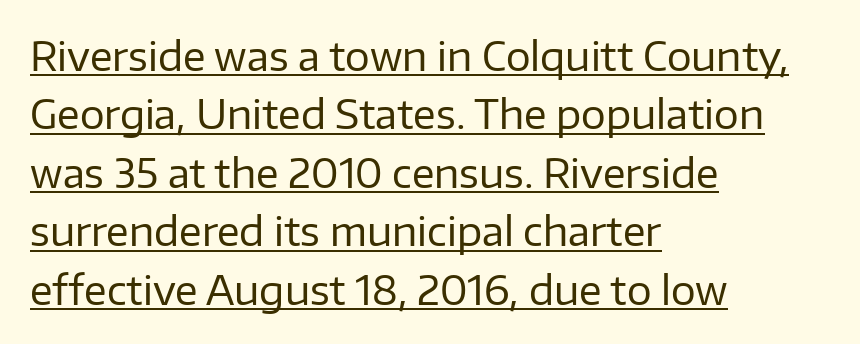
The image shows 39 px regular-weight sans-serif type, upright; set left-aligned, normal line spacing (1.5x), normal letter spacing, underlined; low stroke contrast and a medium x-height.
